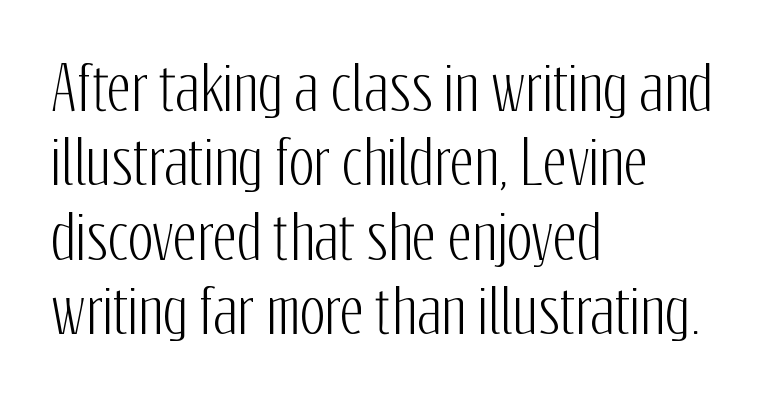
The image shows 59 px condensed sans-serif type, upright; set left-aligned, normal line spacing (1.26x), normal letter spacing, not underlined; low stroke contrast and a medium x-height.
